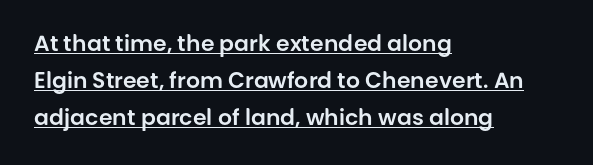
The image shows 22 px text type, upright; set left-aligned, normal line spacing (1.68x), normal letter spacing, underlined.
